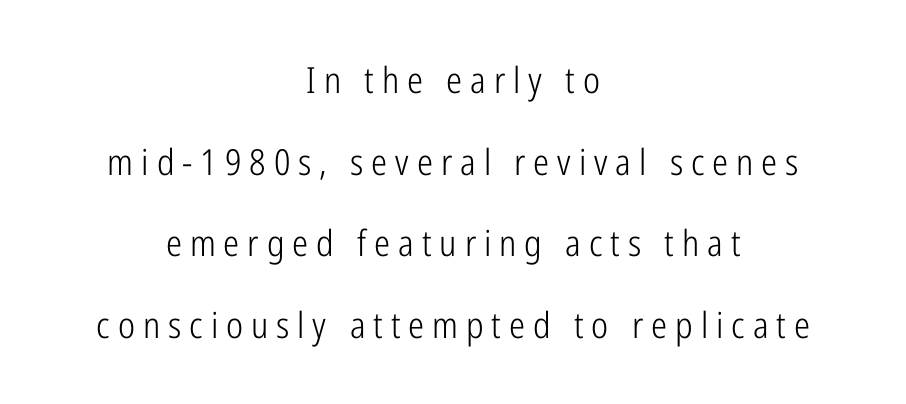
{"serif": "no", "italic": "no", "bold": "no", "weight": "light", "width": "condensed", "stroke_contrast": "low", "x_height": "medium", "monospaced": "no", "underline": "no", "align": "center", "line_spacing": "loose", "line_spacing_ratio": 2.27, "letter_spacing": "wide", "letter_spacing_em": 0.22, "glyph_px": 36}
